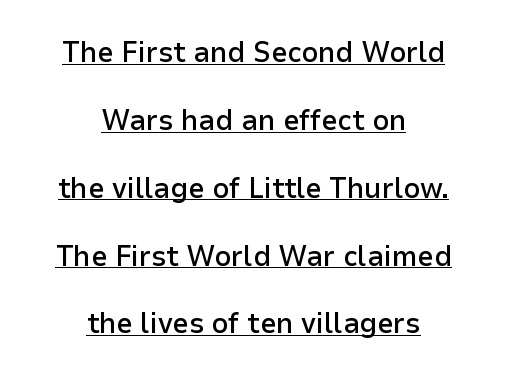
{"serif": "no", "italic": "no", "bold": "semi", "weight": "semibold", "width": "normal", "stroke_contrast": "low", "x_height": "medium", "monospaced": "no", "underline": "yes", "align": "center", "line_spacing": "loose", "line_spacing_ratio": 2.34, "letter_spacing": "normal", "letter_spacing_em": 0.0, "glyph_px": 29}
